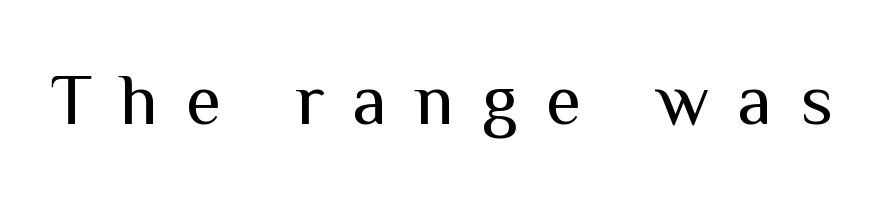
Compared with a typical body face, this is equally light or lighter still. Posture: upright roman. Stroke terminals: plain, sans-serif. Glance below the letters and you will spot only blank space.
